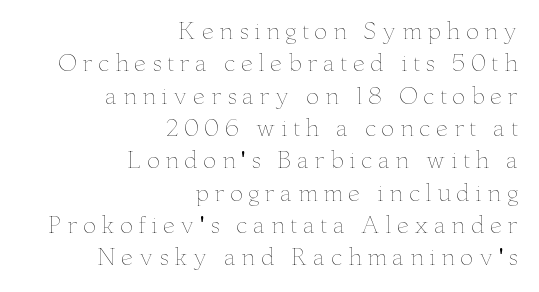
Q: Is the text bold? A: No.
Q: Is the text italic (slanted)? A: No, it is upright.
Q: Is the text underlined? A: No.
Q: How is the paragraph aligned? A: Right-aligned.
Q: Is the spacing between letters normal or unusually wide? A: Unusually wide.
Q: Is the spacing between lines tight, normal or loose? A: Normal.
